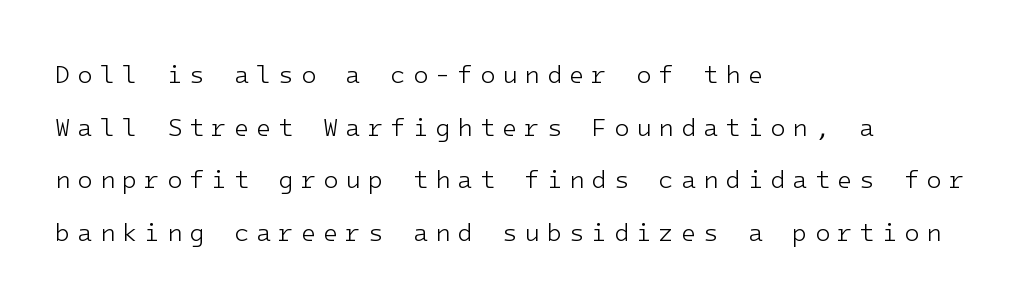
The image shows 25 px text type, upright; set left-aligned, loose line spacing (2.11x), unusually wide letter spacing (+0.28 em), not underlined.
